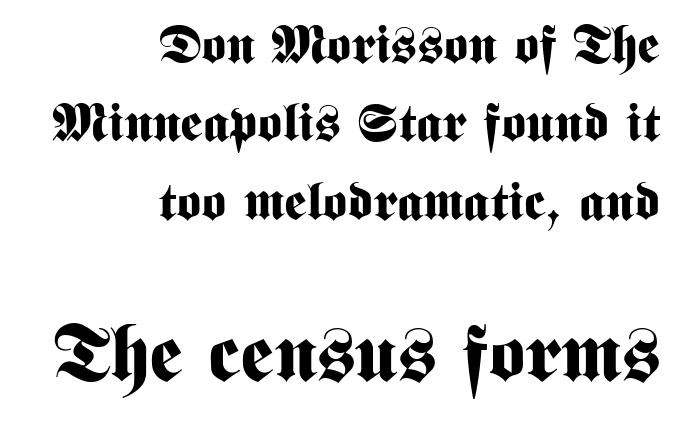
The image shows 79 px bold, condensed sans-serif type, upright; set right-aligned, normal line spacing (1.48x), normal letter spacing, not underlined; the second (bottom) block is 1.49x larger; medium stroke contrast and a medium x-height.
